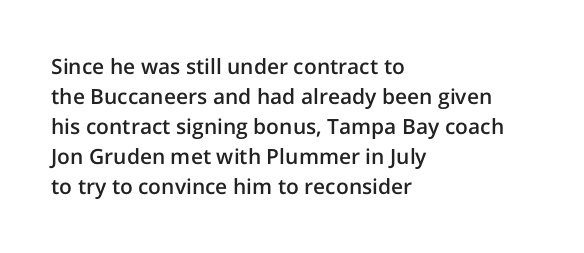
{"italic": "no", "bold": "semi", "underline": "no", "align": "left", "line_spacing": "normal", "line_spacing_ratio": 1.43, "letter_spacing": "normal", "letter_spacing_em": 0.0, "glyph_px": 21}
